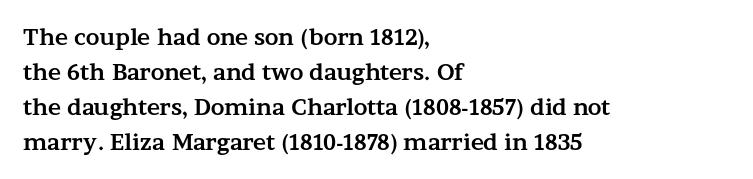
{"italic": "no", "bold": "yes", "underline": "no", "align": "left", "line_spacing": "normal", "line_spacing_ratio": 1.59, "letter_spacing": "normal", "letter_spacing_em": 0.0, "glyph_px": 22}
